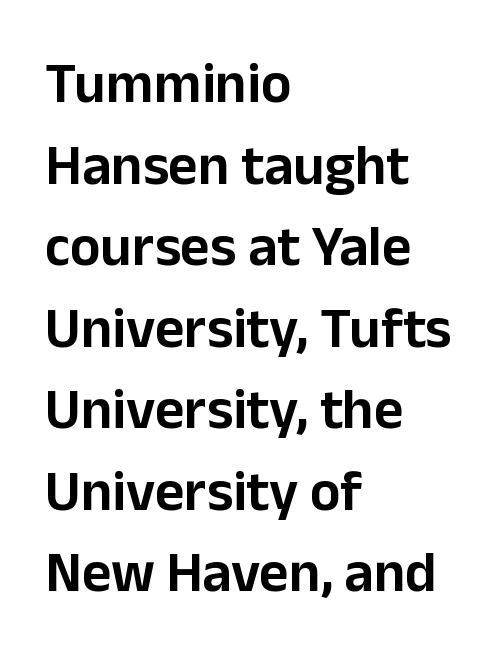
The image shows 57 px sans-serif type, upright; set left-aligned, normal line spacing (1.43x), normal letter spacing, not underlined; low stroke contrast and a medium x-height.
